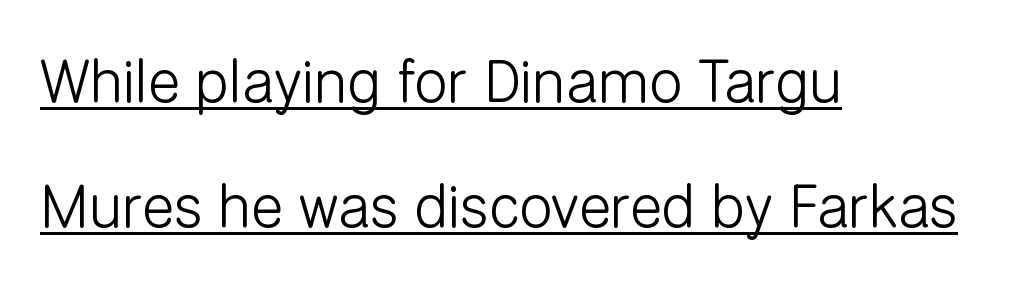
The image shows 60 px light sans-serif type, upright; set left-aligned, loose line spacing (2.08x), normal letter spacing, underlined; low stroke contrast and a medium x-height.
